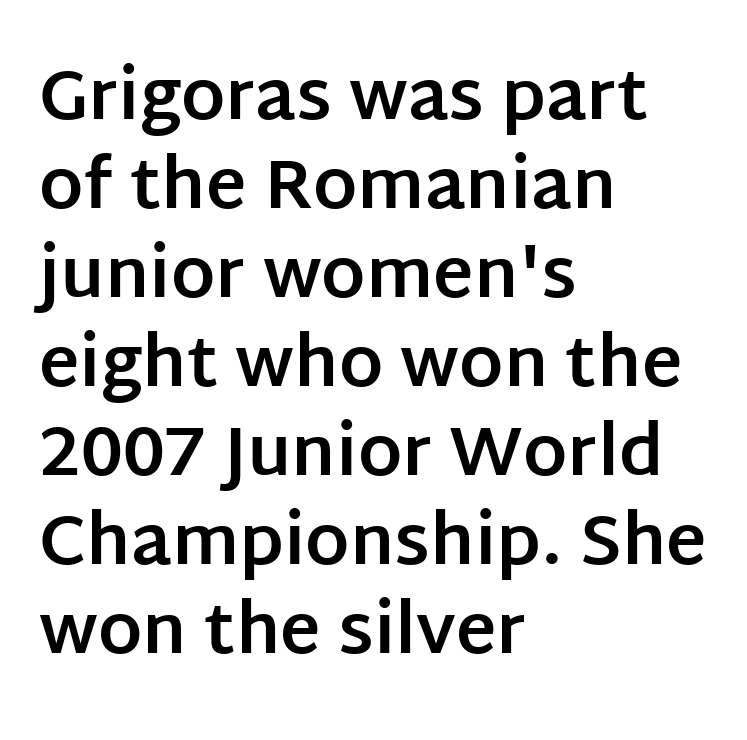
{"serif": "no", "italic": "no", "bold": "yes", "weight": "bold", "width": "normal", "stroke_contrast": "low", "x_height": "large", "monospaced": "no", "underline": "no", "align": "left", "line_spacing": "normal", "line_spacing_ratio": 1.29, "letter_spacing": "normal", "letter_spacing_em": 0.0, "glyph_px": 69}
